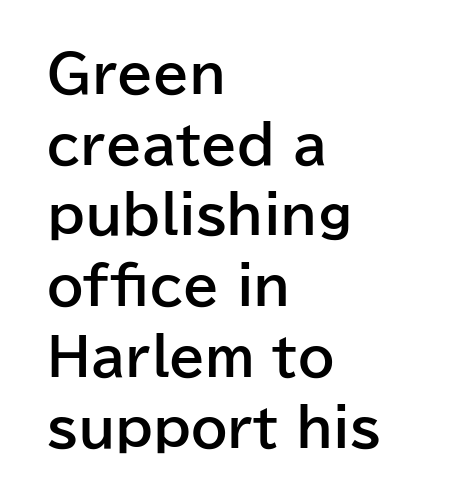
{"serif": "no", "italic": "no", "bold": "yes", "weight": "bold", "width": "normal", "stroke_contrast": "low", "x_height": "medium", "monospaced": "no", "underline": "no", "align": "left", "line_spacing": "normal", "line_spacing_ratio": 1.36, "letter_spacing": "normal", "letter_spacing_em": 0.0, "glyph_px": 52}
